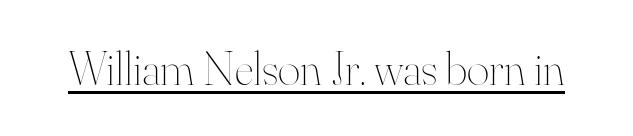
Q: Is the text bold? A: No.
Q: Is the text italic (slanted)? A: No, it is upright.
Q: Is the text underlined? A: Yes.
Q: Is the spacing between letters normal or unusually wide? A: Normal.
Q: Width (condensed, normal, or wide)? A: Normal.
Q: Stroke contrast? A: High.
Q: x-height? A: Small.
Q: Monospaced? A: No.
